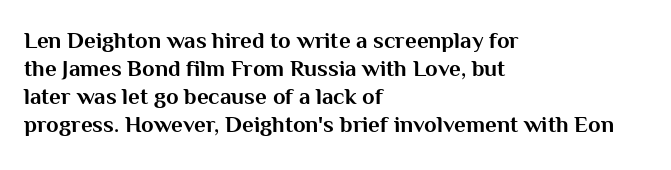
{"italic": "no", "bold": "yes", "underline": "no", "align": "left", "line_spacing_ratio": 1.22, "letter_spacing": "normal", "letter_spacing_em": 0.0, "glyph_px": 23}
